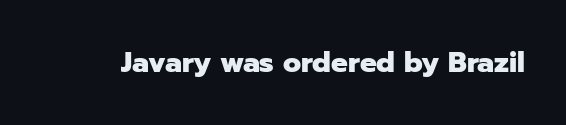
Q: Is the text bold? A: Yes.
Q: Is the text italic (slanted)? A: No, it is upright.
Q: Is the typeface a serif or a sans-serif typeface? A: Sans-serif.
Q: Is the text underlined? A: No.
Q: Is the spacing between letters normal or unusually wide? A: Normal.
Q: Width (condensed, normal, or wide)? A: Normal.
Q: Stroke contrast? A: Low.
Q: x-height? A: Medium.
Q: Monospaced? A: No.
